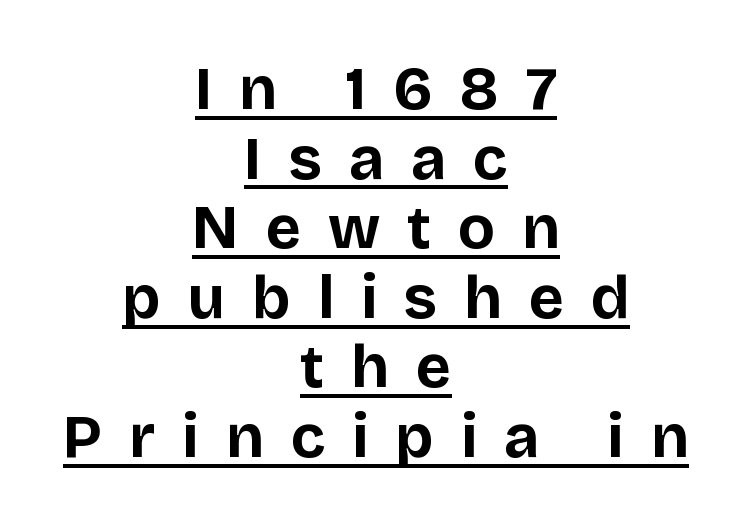
{"serif": "no", "italic": "no", "bold": "yes", "weight": "bold", "width": "normal", "stroke_contrast": "low", "x_height": "large", "monospaced": "no", "underline": "yes", "align": "center", "line_spacing": "tight", "line_spacing_ratio": 1.14, "letter_spacing": "wide", "letter_spacing_em": 0.44, "glyph_px": 61}
